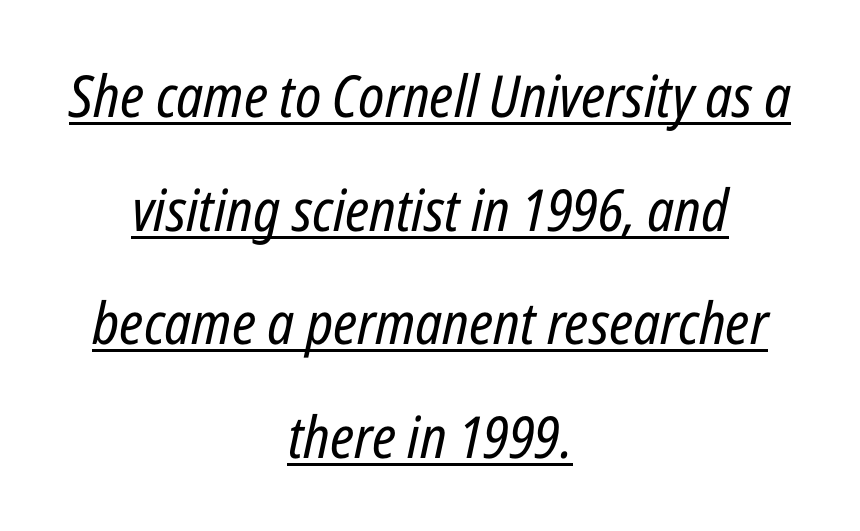
Q: Is the text bold? A: No.
Q: Is the text italic (slanted)? A: Yes, it leans right by about 12 degrees.
Q: Is the text underlined? A: Yes.
Q: How is the paragraph aligned? A: Centered.
Q: Is the spacing between letters normal or unusually wide? A: Normal.
Q: Is the spacing between lines tight, normal or loose? A: Loose.
Q: Width (condensed, normal, or wide)? A: Condensed.
Q: Stroke contrast? A: Low.
Q: x-height? A: Medium.
Q: Monospaced? A: No.
